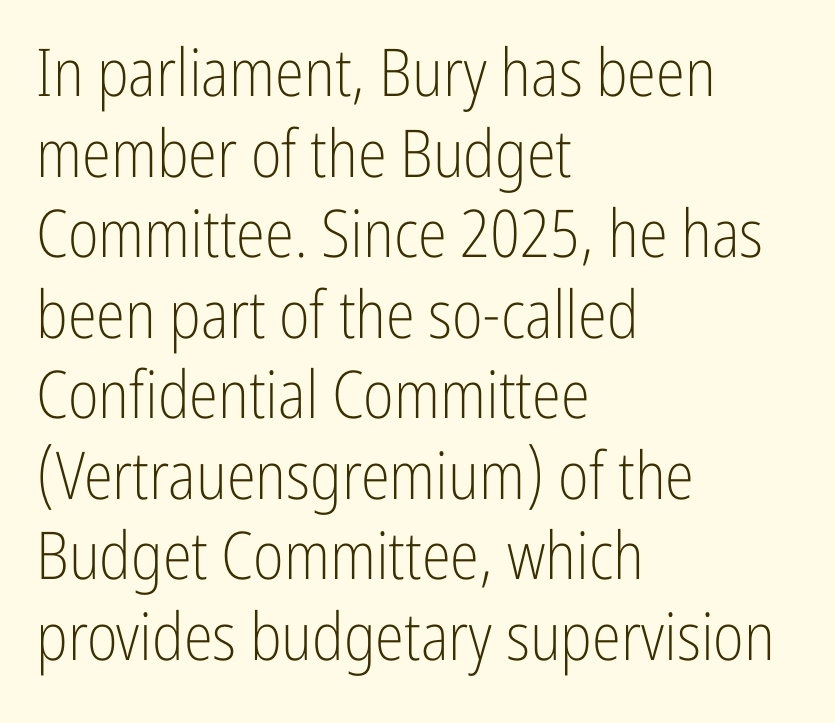
The image shows 66 px light, condensed sans-serif type, upright; set left-aligned, line spacing 1.22x, normal letter spacing, not underlined; low stroke contrast and a medium x-height.
